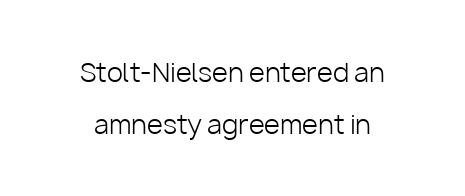
{"italic": "no", "bold": "no", "underline": "no", "line_spacing": "loose", "line_spacing_ratio": 2.0, "letter_spacing": "normal", "letter_spacing_em": 0.0, "glyph_px": 26}
